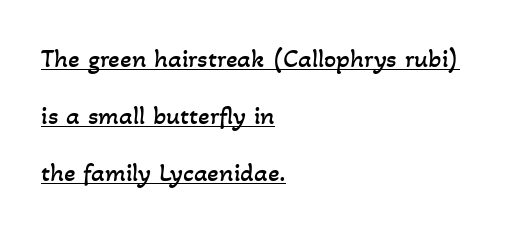
Caption: lettering with a line underneath. No extra tracking has been applied to these lines. The typesetting does not lean heavy: it is not bold. Teacher's note: observe the even left margin — that is flush-left alignment.
